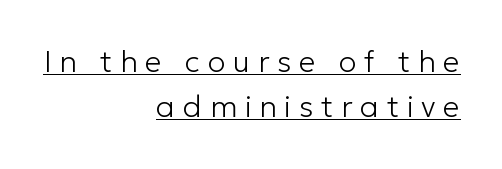
The image shows 30 px light sans-serif type, upright; set right-aligned, normal line spacing (1.51x), unusually wide letter spacing (+0.26 em), underlined; low stroke contrast and a medium x-height.
